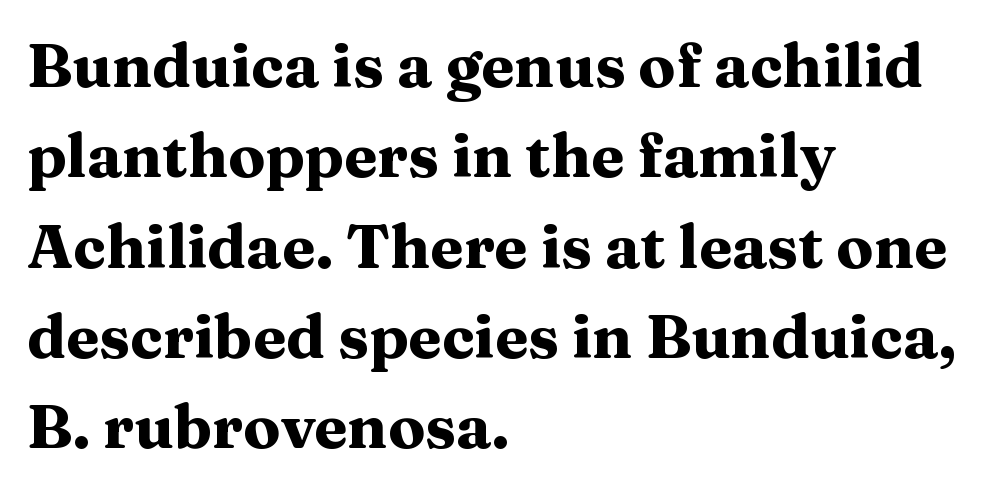
The image shows 61 px heavy, wide serif type, upright; set left-aligned, normal line spacing (1.48x), normal letter spacing, not underlined; medium stroke contrast and a medium x-height.
